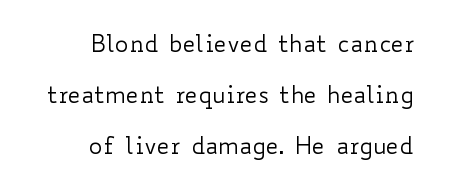
The image shows 23 px text type, upright; set loose line spacing (2.21x), normal letter spacing, not underlined.
